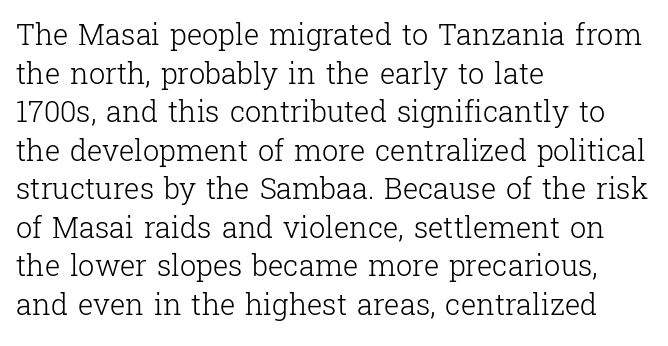
Q: Is the text bold? A: No.
Q: Is the text italic (slanted)? A: No, it is upright.
Q: Is the typeface a serif or a sans-serif typeface? A: Serif.
Q: Is the text underlined? A: No.
Q: How is the paragraph aligned? A: Left-aligned.
Q: Is the spacing between letters normal or unusually wide? A: Normal.
Q: Is the spacing between lines tight, normal or loose? A: Normal.
Q: Width (condensed, normal, or wide)? A: Normal.
Q: Stroke contrast? A: Low.
Q: x-height? A: Medium.
Q: Monospaced? A: No.
